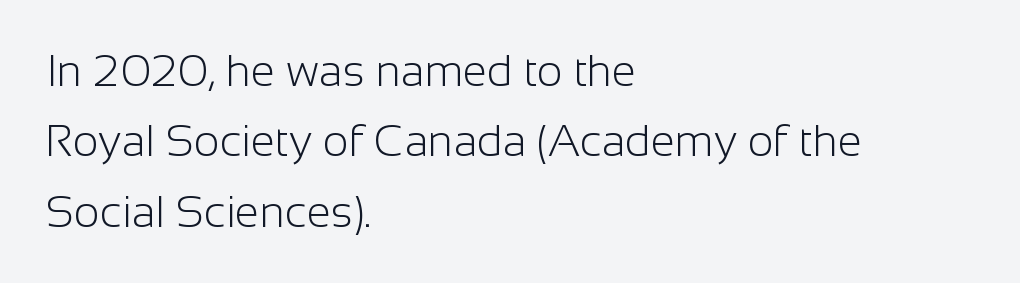
Bare-footed words on every line. Caption: face not bold, strokes unweighted. Serif or sans? Sans — the stroke terminals are bare. The rows are spaced the way most documents space them. The letters advance in unequal steps, a hallmark of proportional type.
